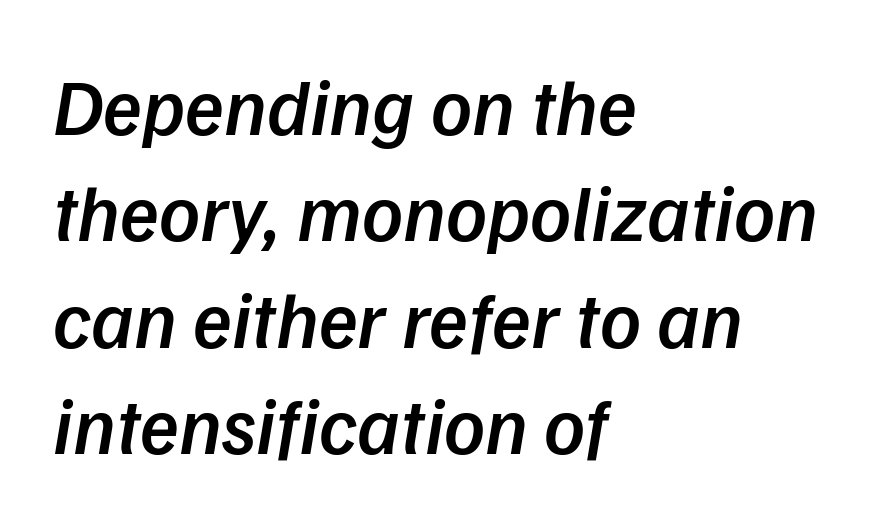
The image shows 80 px semibold type, italic (leaning right); set left-aligned, normal line spacing (1.33x), normal letter spacing, not underlined; low stroke contrast and a medium x-height.
